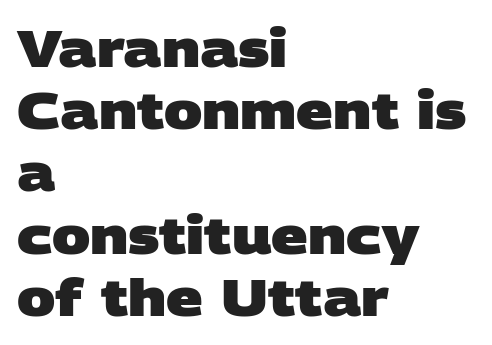
The image shows 51 px heavy, wide sans-serif type; set left-aligned, line spacing 1.22x, normal letter spacing, not underlined; low stroke contrast and a large x-height.
